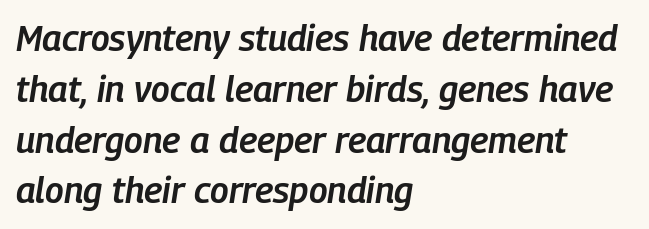
{"italic": "yes", "lean": "right", "slant_degrees": 9, "bold": "semi", "weight": "semibold", "width": "condensed", "stroke_contrast": "low", "x_height": "medium", "monospaced": "no", "underline": "no", "align": "left", "line_spacing": "normal", "line_spacing_ratio": 1.41, "letter_spacing": "normal", "letter_spacing_em": 0.0, "glyph_px": 36}
